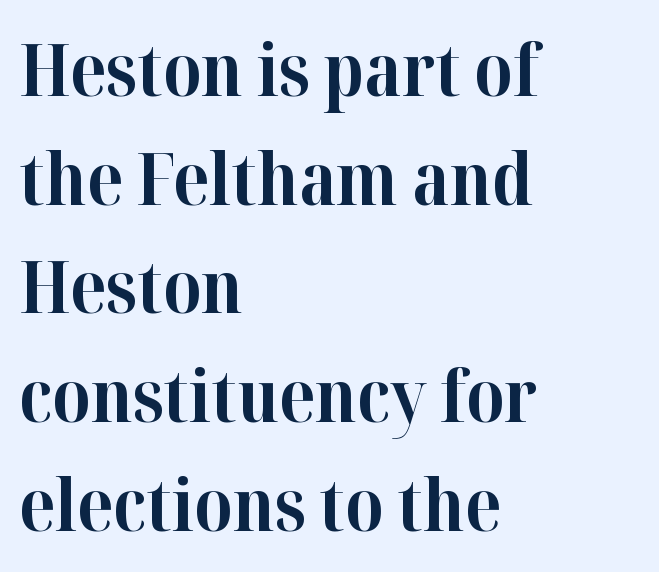
Q: Is the text bold? A: Yes.
Q: Is the text italic (slanted)? A: No, it is upright.
Q: Is the typeface a serif or a sans-serif typeface? A: Serif.
Q: Is the text underlined? A: No.
Q: How is the paragraph aligned? A: Left-aligned.
Q: Is the spacing between letters normal or unusually wide? A: Normal.
Q: Is the spacing between lines tight, normal or loose? A: Normal.
Q: Width (condensed, normal, or wide)? A: Normal.
Q: Stroke contrast? A: High.
Q: x-height? A: Medium.
Q: Monospaced? A: No.
